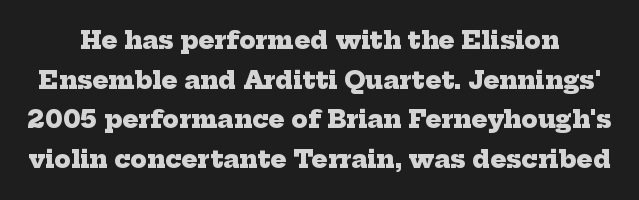
A full-strength bold gives these letters their thick strokes. The space between consecutive lines is moderate. Plain, unruled lines of type. Each word holds together tightly as a unit, with standard inter-letter gaps.
